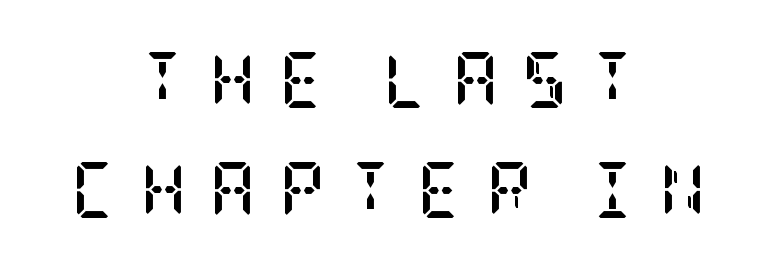
The image shows 56 px semibold, condensed serif type, upright; set centered, loose line spacing (1.97x), unusually wide letter spacing (+0.42 em), not underlined; low stroke contrast and a large x-height.
